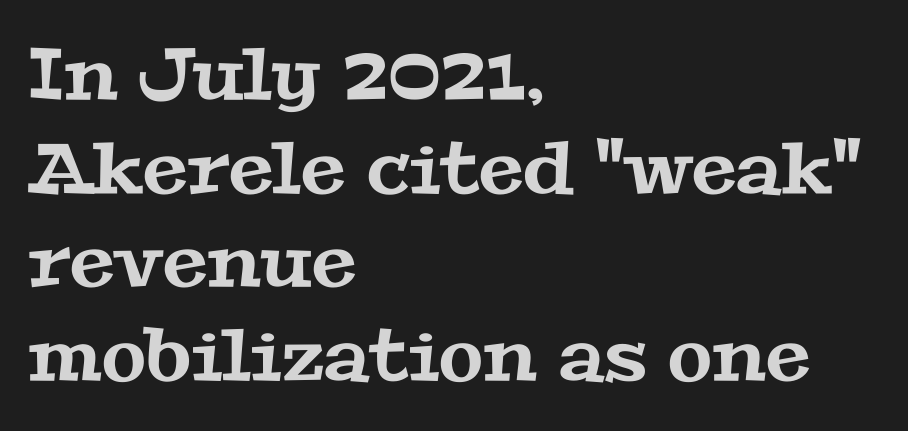
Q: Is the typeface a serif or a sans-serif typeface? A: Serif.
Q: Is the text underlined? A: No.
Q: How is the paragraph aligned? A: Left-aligned.
Q: Is the spacing between letters normal or unusually wide? A: Normal.
Q: Is the spacing between lines tight, normal or loose? A: Normal.
Q: Width (condensed, normal, or wide)? A: Wide.
Q: Stroke contrast? A: Medium.
Q: x-height? A: Medium.
Q: Monospaced? A: No.
